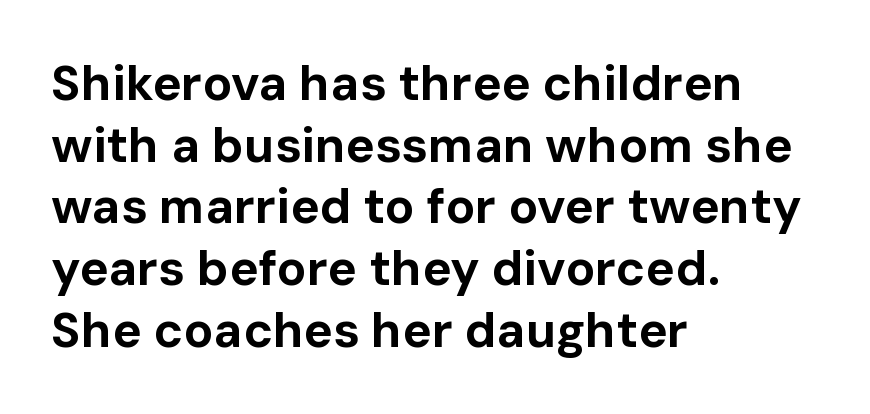
{"serif": "no", "italic": "no", "bold": "yes", "weight": "bold", "width": "normal", "stroke_contrast": "low", "x_height": "medium", "monospaced": "no", "underline": "no", "align": "left", "line_spacing": "normal", "line_spacing_ratio": 1.26, "letter_spacing": "normal", "letter_spacing_em": 0.0, "glyph_px": 49}
